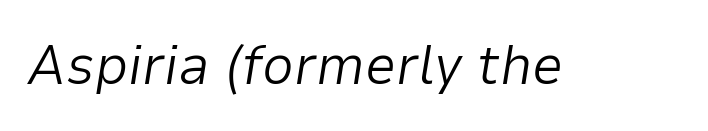
The image shows 56 px light type, italic (leaning right); set normal letter spacing, not underlined; low stroke contrast and a medium x-height.
